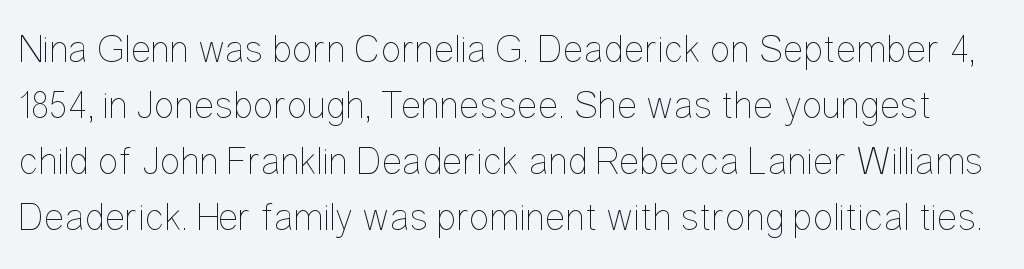
It's the straight-up-and-down kind of type. Stroke thickness stays within the range of a standard reading face or lighter. Do the characters align in a grid? No, the font is proportional. Quick note: interline space is typical. Underline: absent. Nothing unusual about the tracking: characters are spaced as the font intends.
